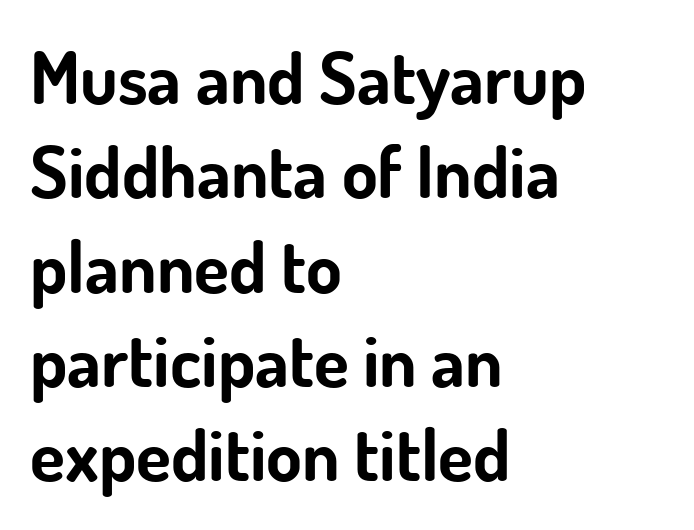
Q: Is the text bold? A: Yes.
Q: Is the text italic (slanted)? A: No, it is upright.
Q: Is the typeface a serif or a sans-serif typeface? A: Sans-serif.
Q: Is the text underlined? A: No.
Q: How is the paragraph aligned? A: Left-aligned.
Q: Is the spacing between letters normal or unusually wide? A: Normal.
Q: Is the spacing between lines tight, normal or loose? A: Normal.
Q: Width (condensed, normal, or wide)? A: Normal.
Q: Stroke contrast? A: Low.
Q: x-height? A: Small.
Q: Monospaced? A: No.
